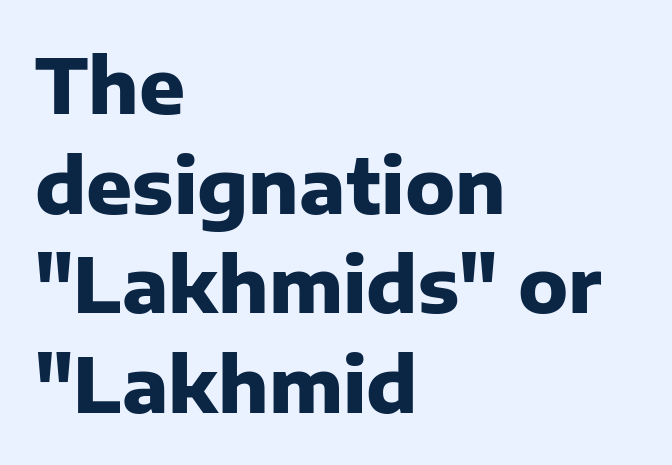
{"serif": "no", "italic": "no", "bold": "yes", "weight": "heavy", "width": "normal", "stroke_contrast": "low", "x_height": "medium", "monospaced": "no", "underline": "no", "align": "left", "line_spacing": "normal", "line_spacing_ratio": 1.31, "letter_spacing": "normal", "letter_spacing_em": 0.0, "glyph_px": 76}
